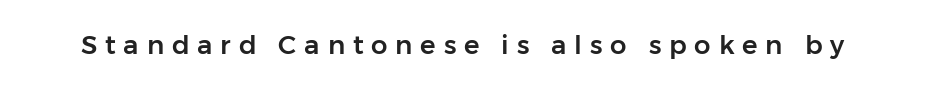
{"italic": "no", "underline": "no", "letter_spacing": "wide", "letter_spacing_em": 0.3, "glyph_px": 26}
